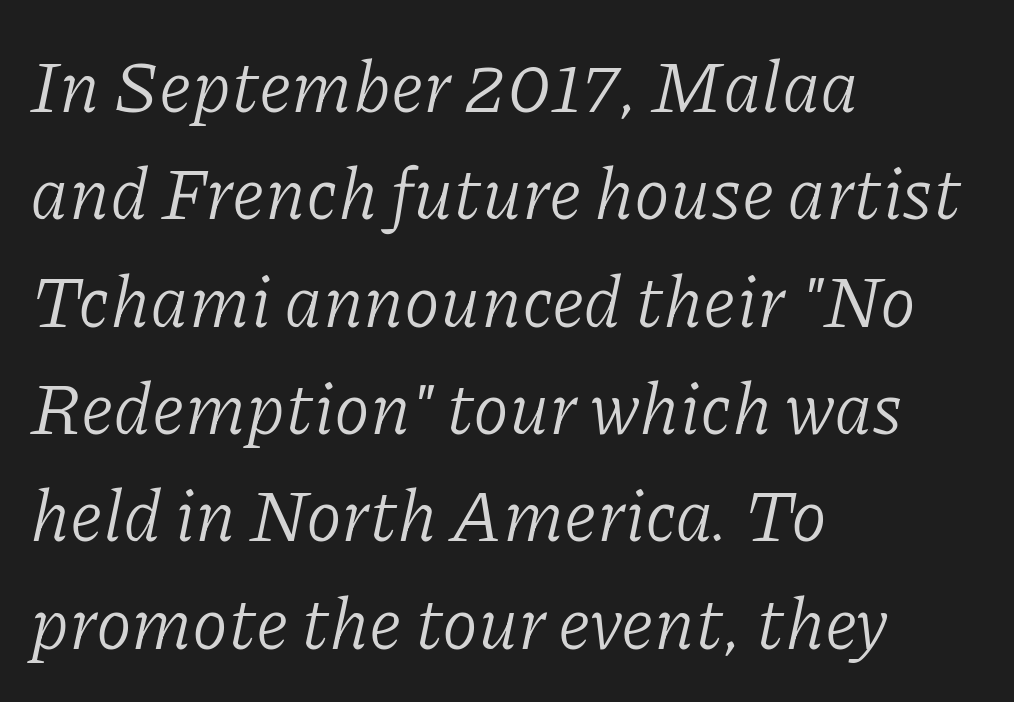
{"serif": "yes", "italic": "yes", "lean": "right", "slant_degrees": 11, "bold": "no", "weight": "light", "width": "normal", "stroke_contrast": "low", "x_height": "medium", "monospaced": "no", "underline": "no", "align": "left", "line_spacing": "normal", "line_spacing_ratio": 1.47, "letter_spacing": "normal", "letter_spacing_em": 0.0, "glyph_px": 73}
